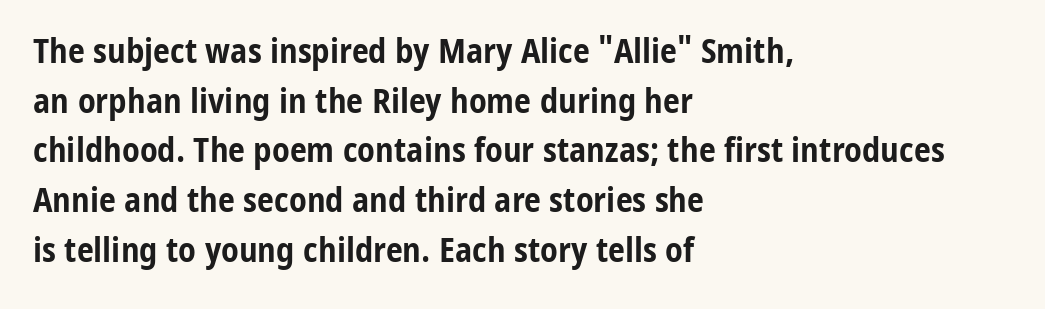
The letters stand upright; this is a roman face. Evenly set lines give the paragraph a standard silhouette. The horizontal fit of the characters is conventional and even. The type family on display is of the sans-serif kind.
